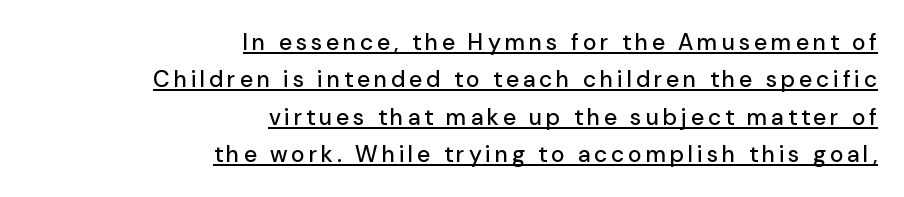
The image shows 23 px text type, upright; set right-aligned, normal line spacing (1.62x), underlined.
